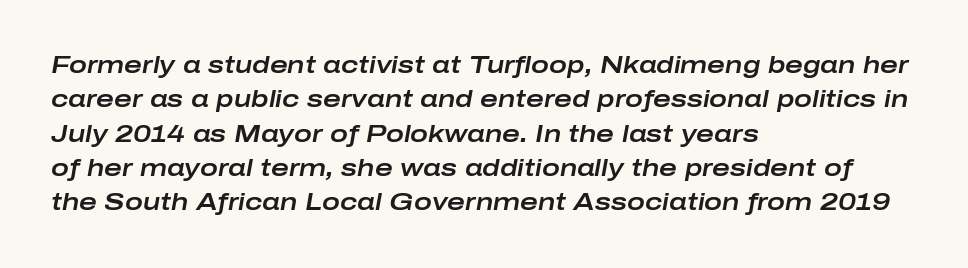
Q: Is the text italic (slanted)? A: Yes, it leans right by about 10 degrees.
Q: Is the text underlined? A: No.
Q: How is the paragraph aligned? A: Left-aligned.
Q: Is the spacing between letters normal or unusually wide? A: Normal.
Q: Is the spacing between lines tight, normal or loose? A: Normal.
